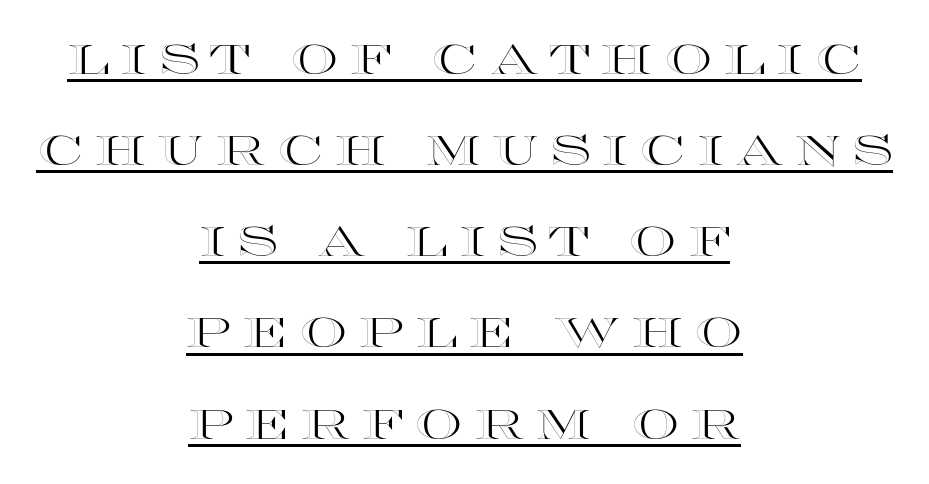
{"italic": "no", "width": "wide", "x_height": "large", "monospaced": "no", "underline": "yes", "align": "center", "line_spacing": "loose", "line_spacing_ratio": 2.17, "letter_spacing": "wide", "letter_spacing_em": 0.28, "glyph_px": 42}
